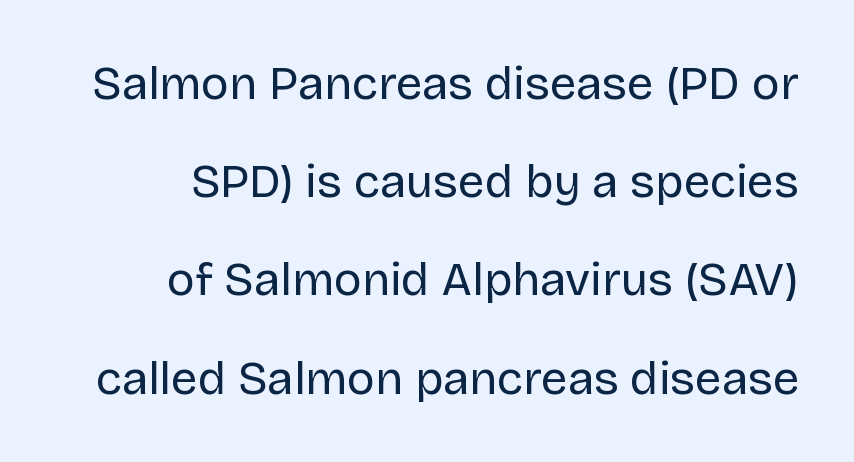
The image shows 47 px regular-weight sans-serif type, upright; set right-aligned, loose line spacing (2.09x), normal letter spacing, not underlined; low stroke contrast and a large x-height.
